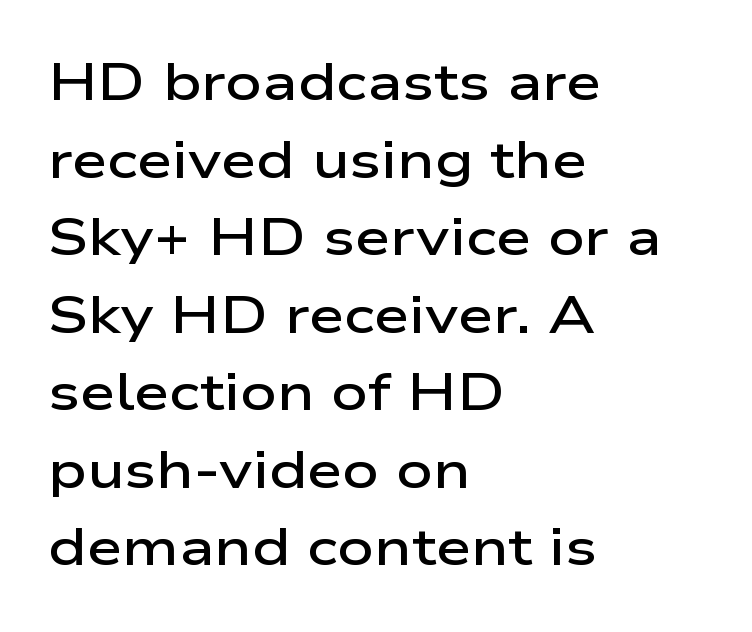
Q: Is the text bold? A: Semi-bold.
Q: Is the text italic (slanted)? A: No, it is upright.
Q: Is the typeface a serif or a sans-serif typeface? A: Sans-serif.
Q: Is the text underlined? A: No.
Q: How is the paragraph aligned? A: Left-aligned.
Q: Is the spacing between letters normal or unusually wide? A: Normal.
Q: Is the spacing between lines tight, normal or loose? A: Normal.
Q: Width (condensed, normal, or wide)? A: Wide.
Q: Stroke contrast? A: Low.
Q: x-height? A: Medium.
Q: Monospaced? A: No.
